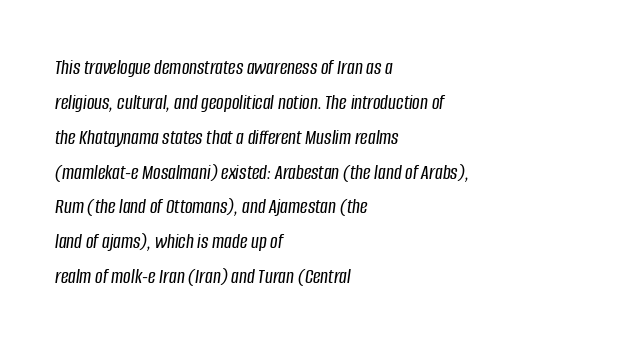
The image shows 21 px text type, italic (leaning right); set left-aligned, normal line spacing (1.66x), normal letter spacing, not underlined.
